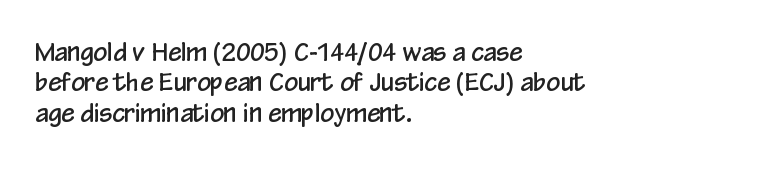
The image shows 24 px text type, upright; set left-aligned, normal line spacing (1.27x), normal letter spacing, not underlined.
